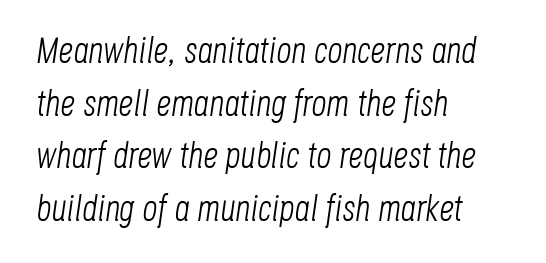
The passage shown stacks its lines at a standard gap. Stems and bowls with no extra thickness — not bold. Glance below the letters and you will spot only blank space. The type is set solid horizontally, with unmodified tracking. The rendering uses natural spacing where letterforms have individual widths. The lines are quadded left.
